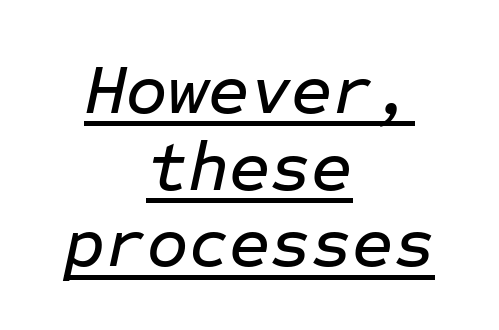
The passage is arranged like a title page — every line centered. The lines are packed closely together with very little leading. The rendering applies a slant to the glyphs. The passage shown is typed in a monospace face where columns stay perfectly aligned. Compared with typical body copy, the letter spacing here is the same. Decoration check: the copy is underlined.
